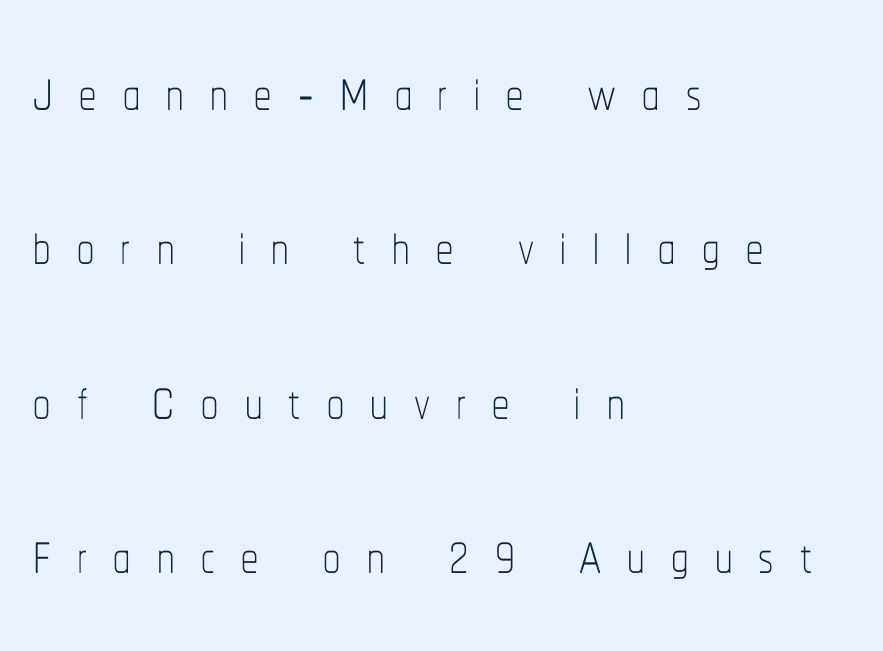
{"italic": "no", "bold": "no", "weight": "thin", "width": "condensed", "stroke_contrast": "low", "x_height": "medium", "monospaced": "no", "underline": "no", "align": "left", "line_spacing": "loose", "line_spacing_ratio": 2.03, "letter_spacing": "wide", "letter_spacing_em": 0.32, "glyph_px": 76}
